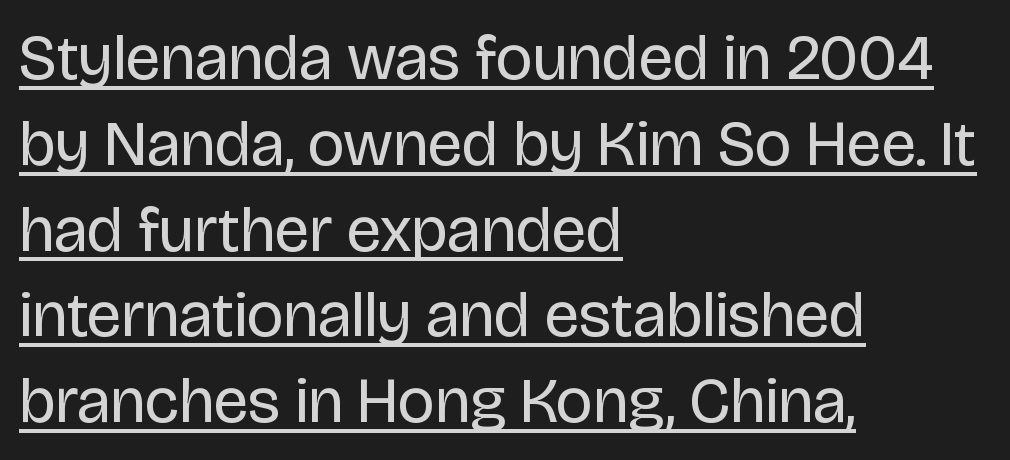
The image shows 64 px regular-weight sans-serif type, upright; set left-aligned, normal line spacing (1.34x), normal letter spacing, underlined; low stroke contrast and a large x-height.
